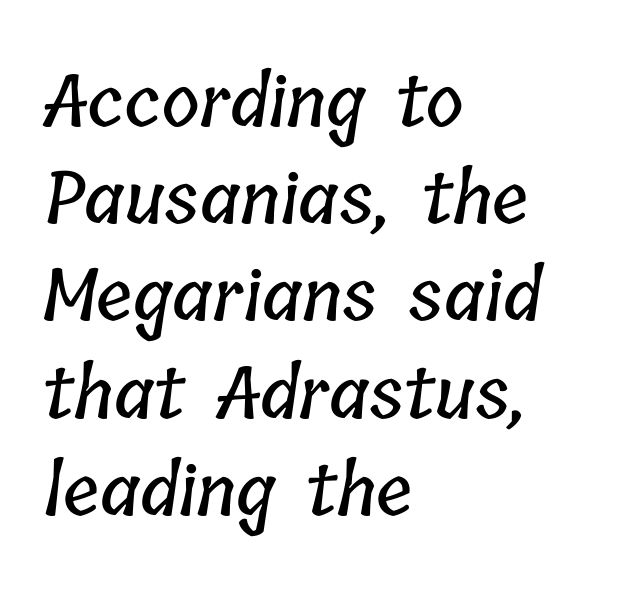
{"width": "condensed", "stroke_contrast": "low", "x_height": "medium", "monospaced": "no", "underline": "no", "align": "left", "line_spacing": "normal", "line_spacing_ratio": 1.35, "letter_spacing": "normal", "letter_spacing_em": 0.0, "glyph_px": 72}
